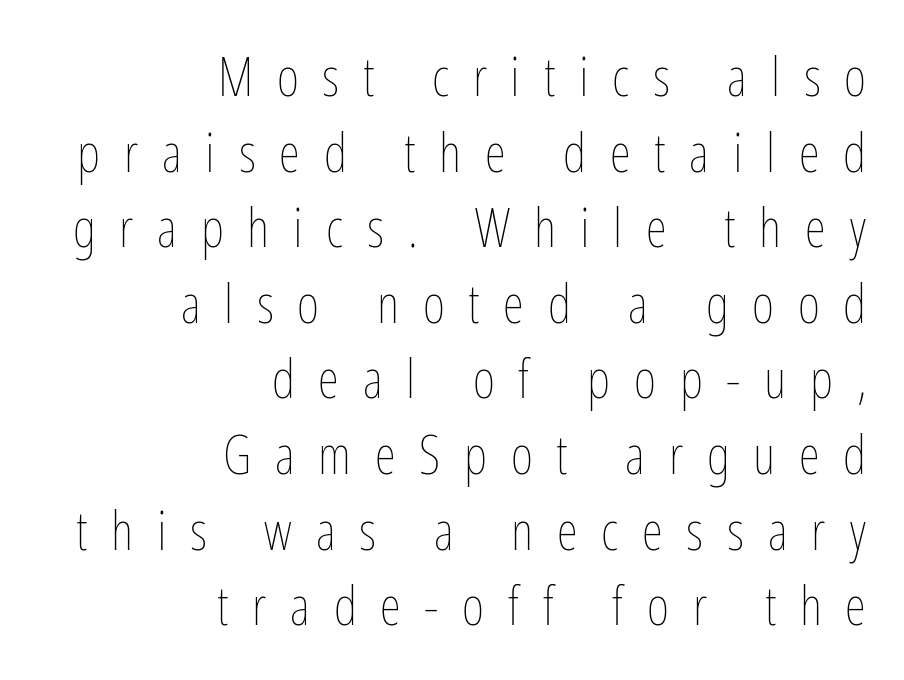
Designer's note — italics off, roman on. Normally led — the rows are evenly, conventionally spaced. The passage shown has open, widely tracked lettering throughout. Beneath every word, the page is bare. Compared with a typical body face, this is equally light or lighter still. A flush-right, rag-left setting is used for this passage.
